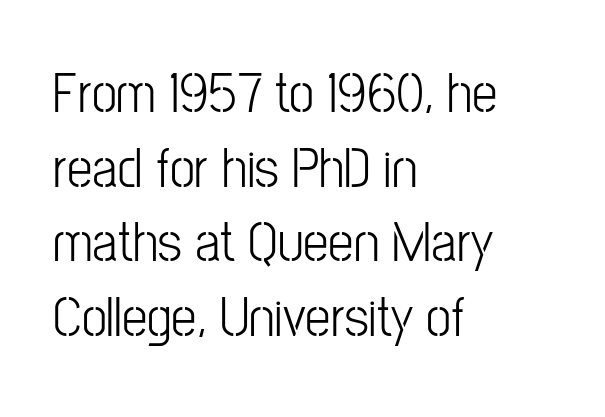
Q: Is the text bold? A: No.
Q: Is the text italic (slanted)? A: No, it is upright.
Q: Is the typeface a serif or a sans-serif typeface? A: Sans-serif.
Q: Is the text underlined? A: No.
Q: How is the paragraph aligned? A: Left-aligned.
Q: Is the spacing between letters normal or unusually wide? A: Normal.
Q: Is the spacing between lines tight, normal or loose? A: Normal.
Q: Width (condensed, normal, or wide)? A: Condensed.
Q: Stroke contrast? A: Low.
Q: x-height? A: Medium.
Q: Monospaced? A: No.
